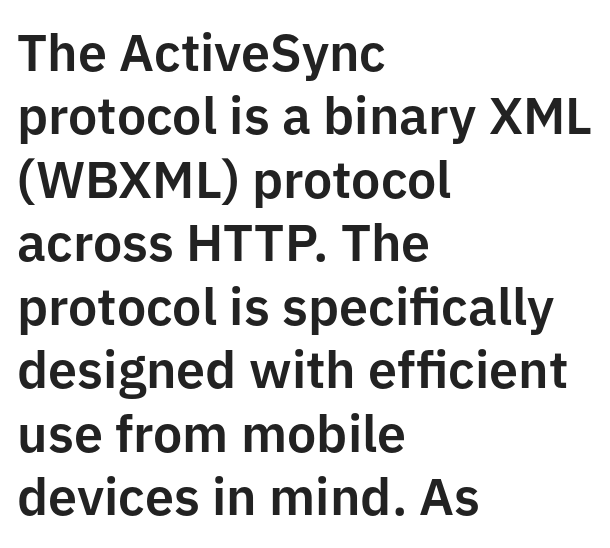
The image shows 52 px sans-serif type, upright; set left-aligned, line spacing 1.22x, normal letter spacing, not underlined; low stroke contrast and a medium x-height.
